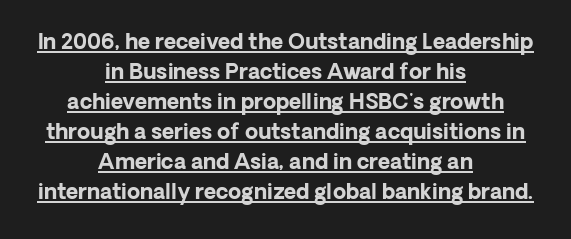
When letters stand straight like this, we call the style roman or upright. Teacher's note: observe the equal gaps on both sides — that is centered alignment. The specimen includes a rule beneath the text block's lines. Here the glyphs are tracked normally, forming tight word shapes. Interline gaps are of average width in this sample.
